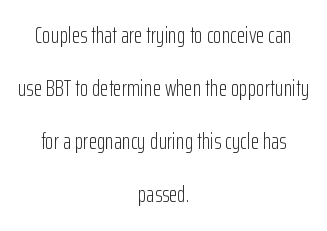
One-word summary of the alignment: center. The axis of the letterforms is exactly vertical. The weight tops out at a normal text grade. The type is set solid horizontally, with unmodified tracking. Leading: increased.
